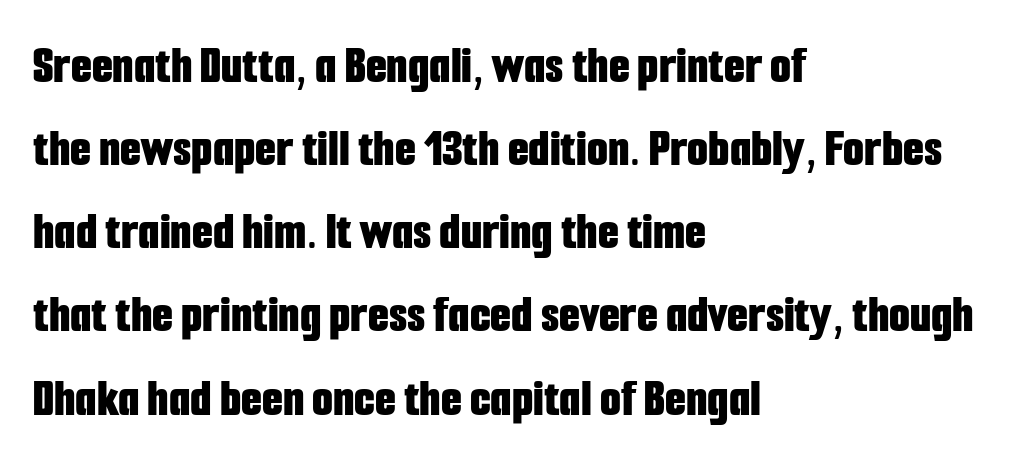
The face used here is proportionally spaced, like ordinary book or web type. The paragraph has a hard left edge and a soft right edge. These lines were composed using upright roman letters. Typographic density is high because the face is bold. The letterforms sit shoulder to shoulder at normal distance.
